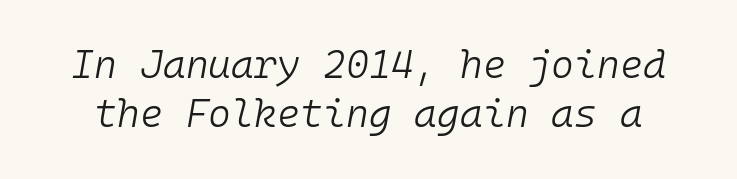
The image shows 39 px light type, italic (leaning right), monospaced; set normal line spacing (1.26x), normal letter spacing, not underlined; low stroke contrast and a medium x-height.
